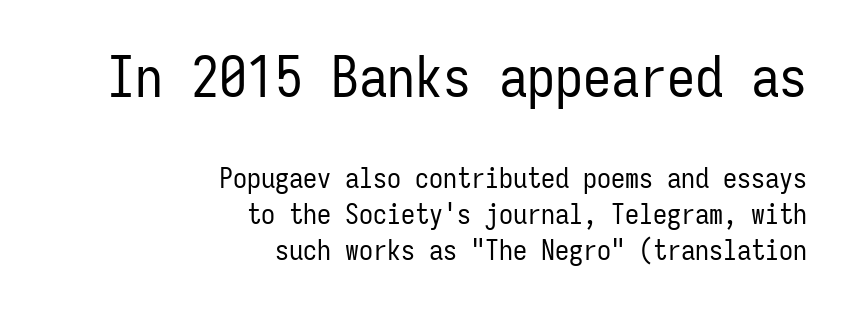
The image shows 56 px regular-weight, condensed sans-serif type, upright, monospaced; set right-aligned, normal line spacing (1.3x), normal letter spacing, not underlined; the first (top) block is 2.0x larger; low stroke contrast and a medium x-height.
